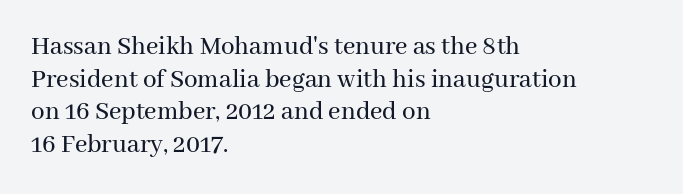
{"italic": "no", "underline": "no", "align": "left", "line_spacing_ratio": 1.21, "letter_spacing": "normal", "letter_spacing_em": 0.0, "glyph_px": 27}
